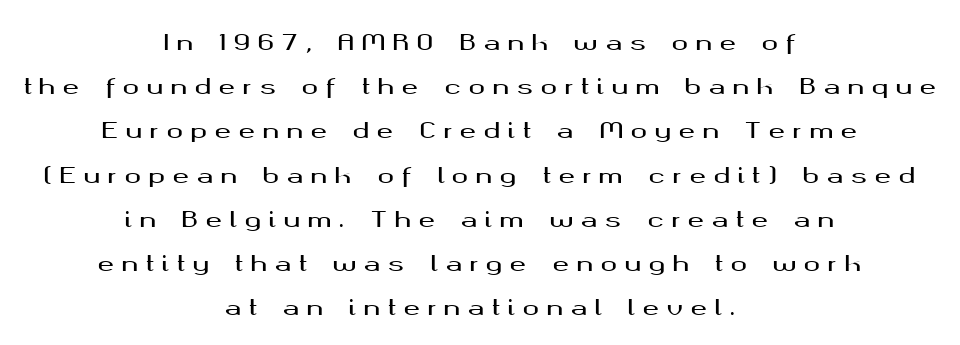
The image shows 22 px text type, upright; set centered, loose line spacing (2.01x), unusually wide letter spacing (+0.34 em), not underlined.
